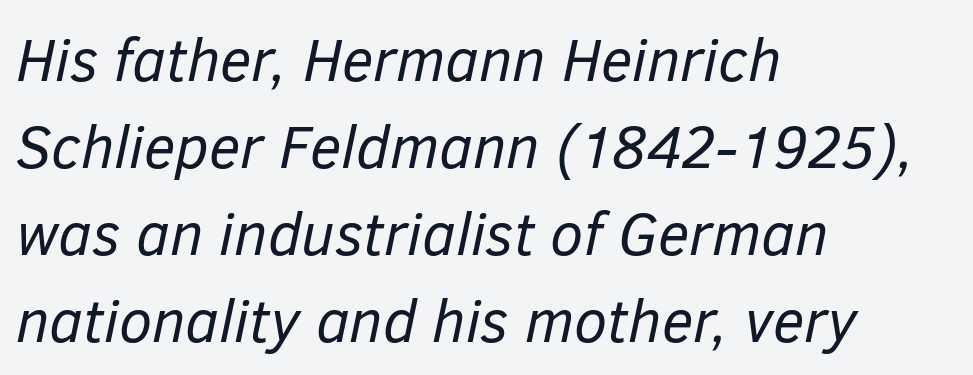
{"italic": "yes", "lean": "right", "slant_degrees": 12, "bold": "no", "weight": "regular", "width": "normal", "stroke_contrast": "low", "x_height": "medium", "monospaced": "no", "underline": "no", "align": "left", "line_spacing": "normal", "line_spacing_ratio": 1.45, "letter_spacing": "normal", "letter_spacing_em": 0.0, "glyph_px": 60}
